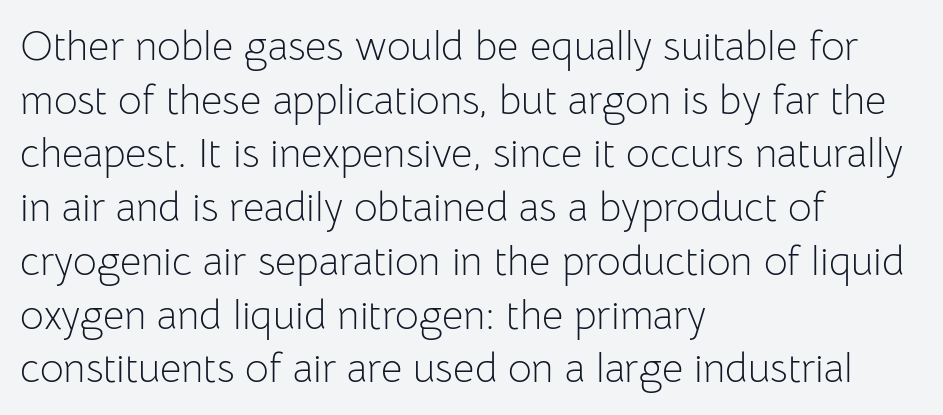
Q: Is the text bold? A: No.
Q: Is the text italic (slanted)? A: No, it is upright.
Q: Is the typeface a serif or a sans-serif typeface? A: Sans-serif.
Q: Is the text underlined? A: No.
Q: How is the paragraph aligned? A: Left-aligned.
Q: Is the spacing between letters normal or unusually wide? A: Normal.
Q: Is the spacing between lines tight, normal or loose? A: Normal.
Q: Width (condensed, normal, or wide)? A: Normal.
Q: Stroke contrast? A: Low.
Q: x-height? A: Medium.
Q: Monospaced? A: No.
